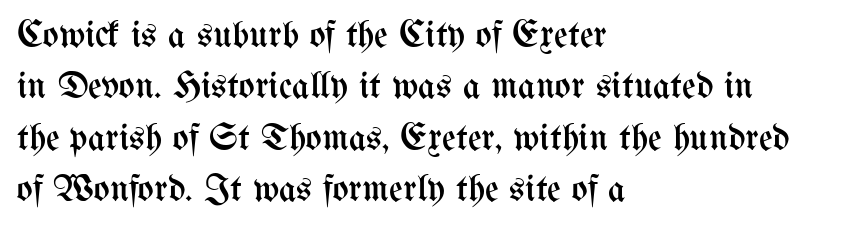
Q: Is the text bold? A: No.
Q: Is the text italic (slanted)? A: No, it is upright.
Q: Is the text underlined? A: No.
Q: How is the paragraph aligned? A: Left-aligned.
Q: Is the spacing between letters normal or unusually wide? A: Normal.
Q: Is the spacing between lines tight, normal or loose? A: Normal.
Q: Width (condensed, normal, or wide)? A: Condensed.
Q: Stroke contrast? A: Medium.
Q: x-height? A: Medium.
Q: Monospaced? A: No.
